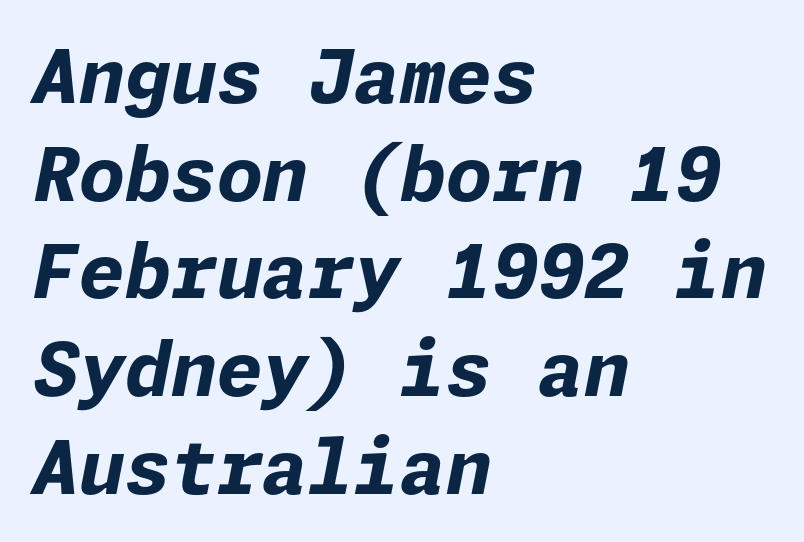
Q: Is the text bold? A: Yes.
Q: Is the text italic (slanted)? A: Yes, it leans right by about 11 degrees.
Q: Is the text underlined? A: No.
Q: How is the paragraph aligned? A: Left-aligned.
Q: Is the spacing between letters normal or unusually wide? A: Normal.
Q: Is the spacing between lines tight, normal or loose? A: Normal.
Q: Width (condensed, normal, or wide)? A: Normal.
Q: Stroke contrast? A: Low.
Q: x-height? A: Medium.
